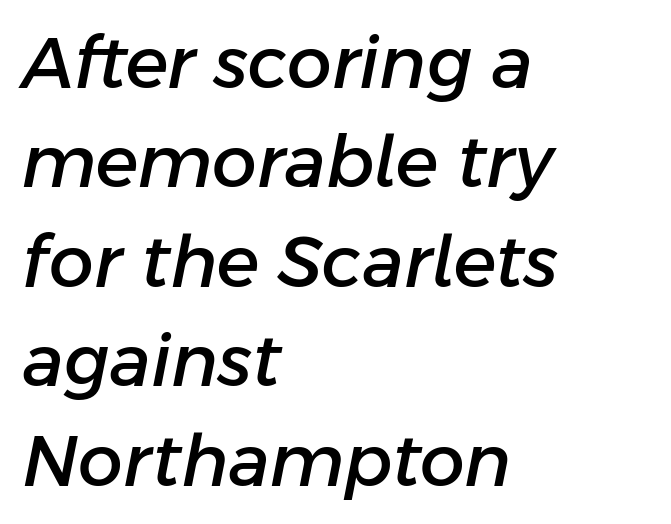
Q: Is the text italic (slanted)? A: Yes, it leans right by about 11 degrees.
Q: Is the text underlined? A: No.
Q: How is the paragraph aligned? A: Left-aligned.
Q: Is the spacing between letters normal or unusually wide? A: Normal.
Q: Is the spacing between lines tight, normal or loose? A: Normal.
Q: Width (condensed, normal, or wide)? A: Normal.
Q: Stroke contrast? A: Low.
Q: x-height? A: Medium.
Q: Monospaced? A: No.
